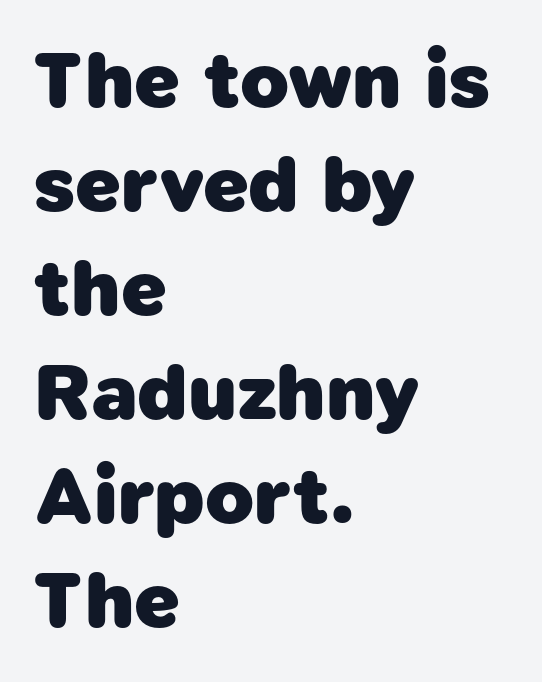
Classification — sans serif. Note the varied advance widths — an 'i' is clearly narrower than an 'm'. Evenly set lines give the paragraph a standard silhouette. Strong, thick strokes mark this as bold type. Anything drawn beneath the words? Only blank space.
